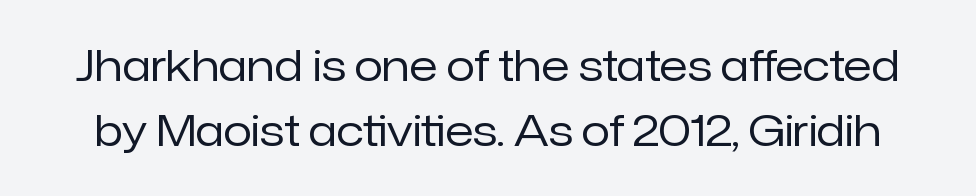
Is there any slant? The stems are plumb. Stems and bowls with no extra thickness — not bold. Vertically, the passage feels balanced, rows spaced as you'd expect. Descenders hang freely into open space. The type is set solid horizontally, with unmodified tracking.
